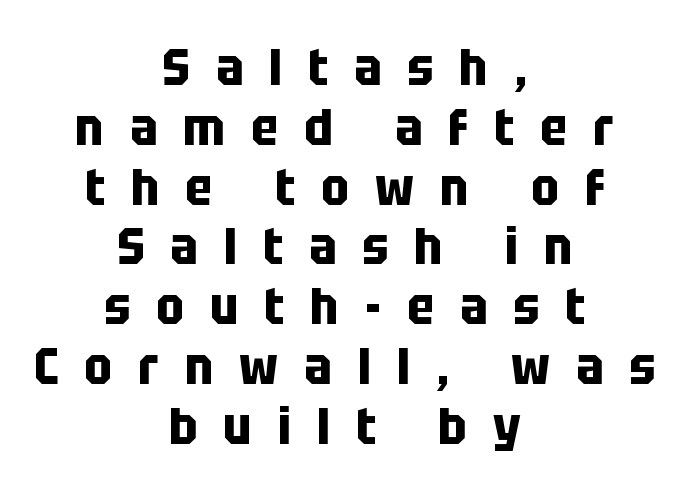
The image shows 52 px bold, condensed sans-serif type, upright; set centered, tight line spacing (1.15x), unusually wide letter spacing (+0.5 em), not underlined; low stroke contrast and a large x-height.
